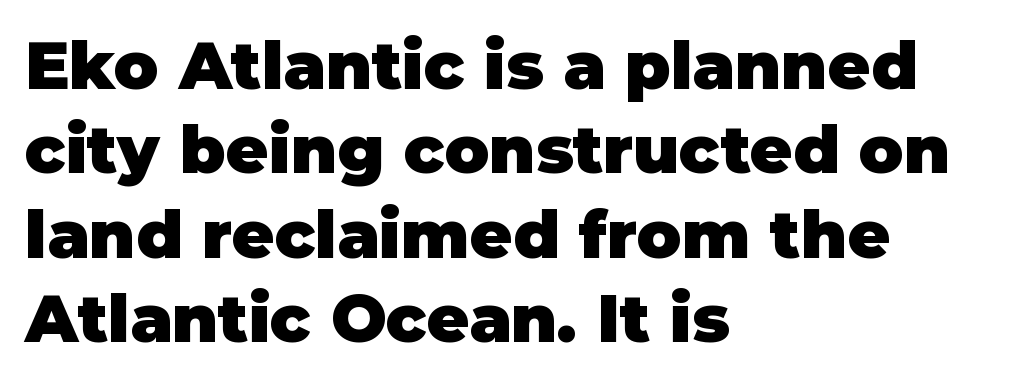
Q: Is the text bold? A: Yes.
Q: Is the text italic (slanted)? A: No, it is upright.
Q: Is the typeface a serif or a sans-serif typeface? A: Sans-serif.
Q: Is the text underlined? A: No.
Q: How is the paragraph aligned? A: Left-aligned.
Q: Is the spacing between letters normal or unusually wide? A: Normal.
Q: Is the spacing between lines tight, normal or loose? A: Normal.
Q: Width (condensed, normal, or wide)? A: Normal.
Q: Stroke contrast? A: Low.
Q: x-height? A: Large.
Q: Monospaced? A: No.
